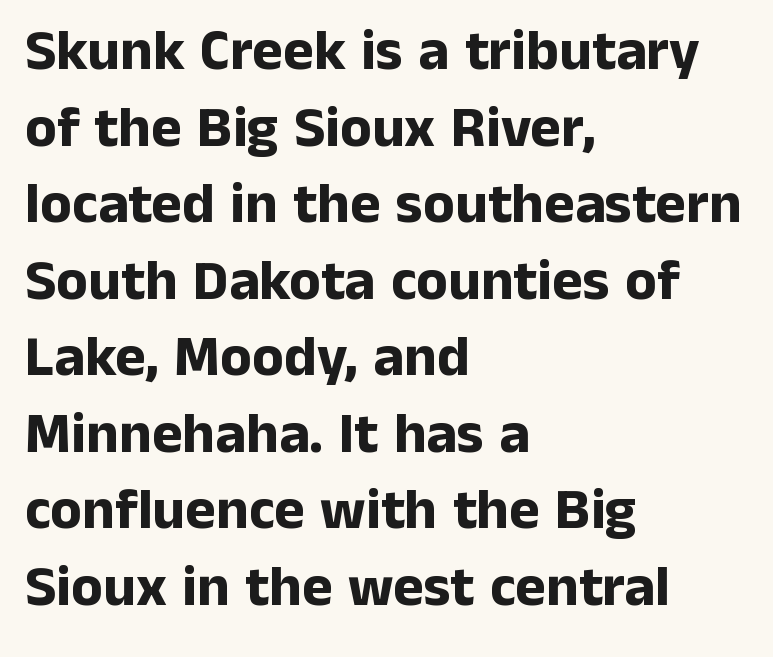
Q: Is the text bold? A: Yes.
Q: Is the text italic (slanted)? A: No, it is upright.
Q: Is the typeface a serif or a sans-serif typeface? A: Sans-serif.
Q: Is the text underlined? A: No.
Q: How is the paragraph aligned? A: Left-aligned.
Q: Is the spacing between letters normal or unusually wide? A: Normal.
Q: Is the spacing between lines tight, normal or loose? A: Normal.
Q: Width (condensed, normal, or wide)? A: Normal.
Q: Stroke contrast? A: Low.
Q: x-height? A: Medium.
Q: Monospaced? A: No.
